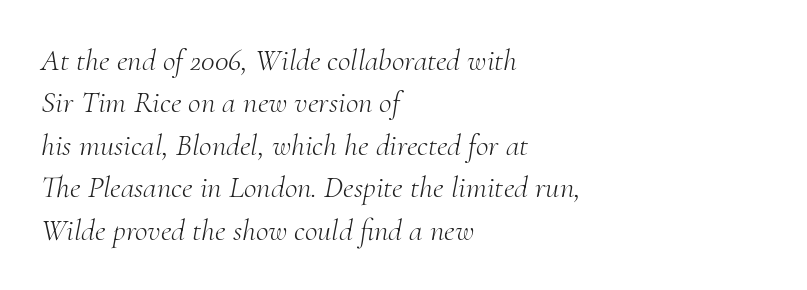
{"serif": "yes", "italic": "yes", "lean": "right", "slant_degrees": 10, "bold": "no", "weight": "light", "width": "normal", "stroke_contrast": "medium", "x_height": "small", "monospaced": "no", "underline": "no", "align": "left", "line_spacing": "normal", "line_spacing_ratio": 1.37, "letter_spacing": "normal", "letter_spacing_em": 0.0, "glyph_px": 31}
